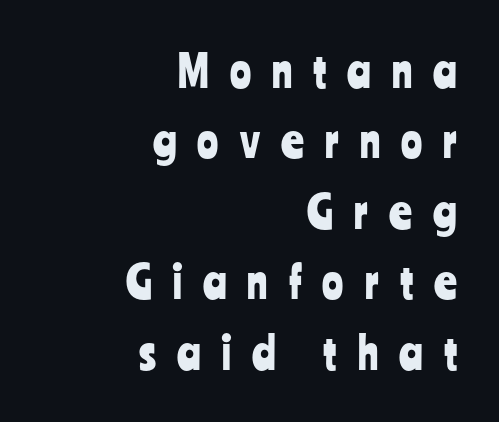
The image shows 44 px condensed sans-serif type, upright; set right-aligned, normal line spacing (1.6x), unusually wide letter spacing (+0.48 em), not underlined; low stroke contrast and a medium x-height.
